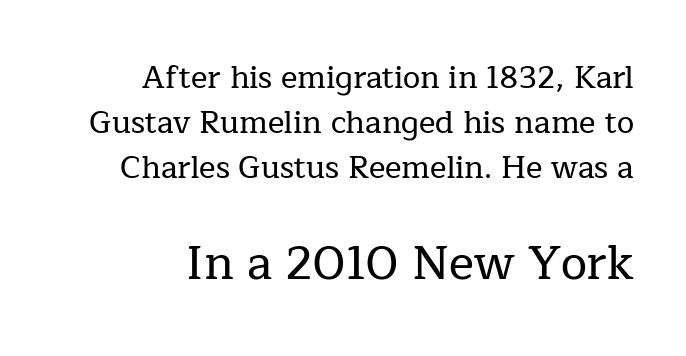
This is roman type, the default non-slanted kind. Honestly, there is no underline to notice here at all. The compositor pushed each line to the right boundary. Looks like regular typesetting: each glyph gets only the width it needs.
